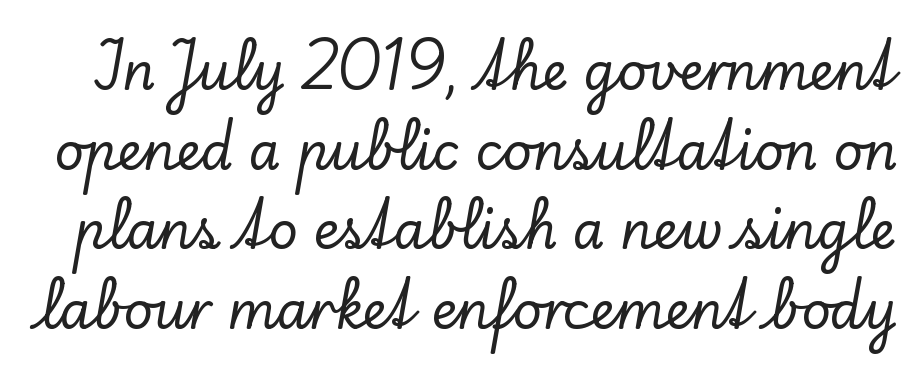
Q: Is the text italic (slanted)? A: Yes.
Q: Is the typeface a serif or a sans-serif typeface? A: Serif.
Q: Is the text underlined? A: No.
Q: Is the spacing between letters normal or unusually wide? A: Normal.
Q: Is the spacing between lines tight, normal or loose? A: Normal.
Q: Width (condensed, normal, or wide)? A: Normal.
Q: Stroke contrast? A: Low.
Q: x-height? A: Small.
Q: Monospaced? A: No.
